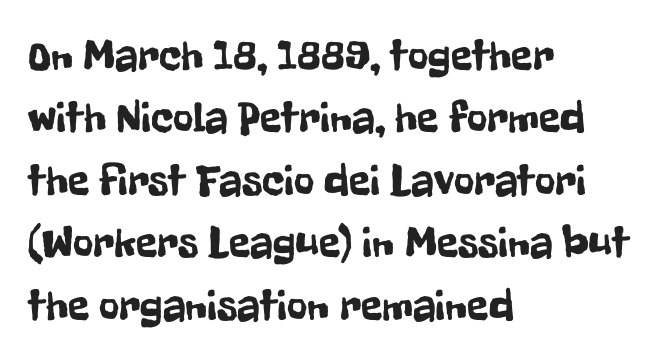
Q: Is the text italic (slanted)? A: No, it is upright.
Q: Is the typeface a serif or a sans-serif typeface? A: Sans-serif.
Q: Is the text underlined? A: No.
Q: How is the paragraph aligned? A: Left-aligned.
Q: Is the spacing between letters normal or unusually wide? A: Normal.
Q: Is the spacing between lines tight, normal or loose? A: Normal.
Q: Width (condensed, normal, or wide)? A: Condensed.
Q: Stroke contrast? A: Low.
Q: x-height? A: Medium.
Q: Monospaced? A: No.
